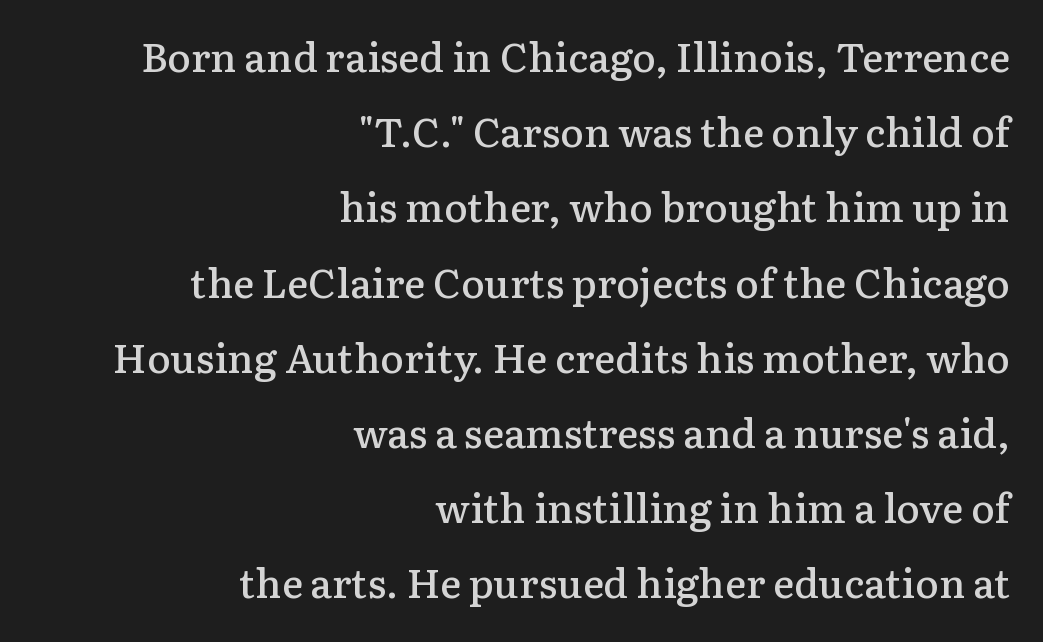
The passage shown has conventional tracking throughout. Typesetter's note: demi weight, one step under bold. Yep, those are serifs on the letters. All the whitespace from short lines collects on the left. These lines are rendered in a variable-pitch font. Characters remain perfectly vertical along every line.
